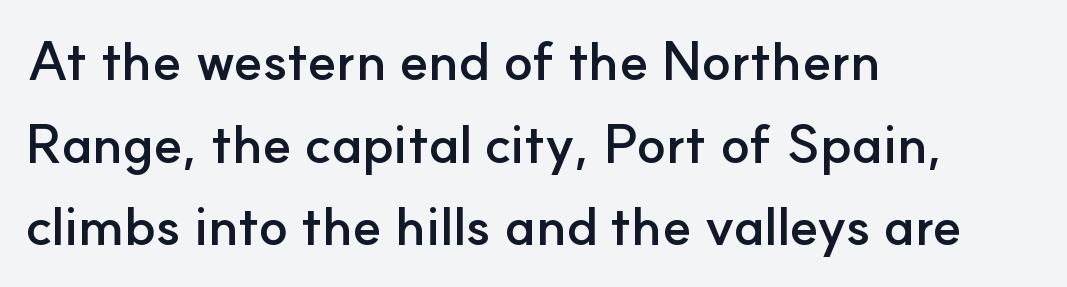
The image shows 54 px semibold sans-serif type, upright; set left-aligned, normal line spacing (1.53x), normal letter spacing, not underlined; low stroke contrast and a small x-height.
